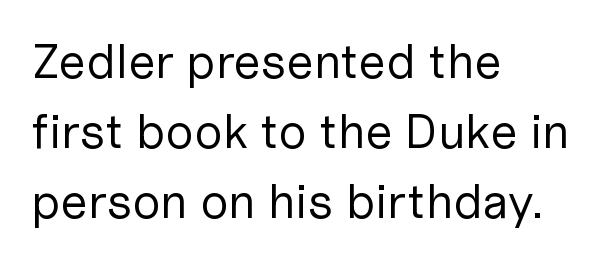
{"serif": "no", "italic": "no", "bold": "no", "weight": "regular", "width": "normal", "stroke_contrast": "low", "x_height": "medium", "monospaced": "no", "underline": "no", "align": "left", "line_spacing": "normal", "line_spacing_ratio": 1.43, "letter_spacing": "normal", "letter_spacing_em": 0.0, "glyph_px": 49}
